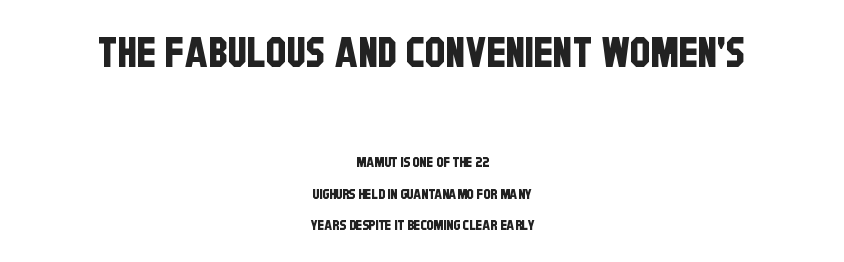
{"serif": "no", "width": "condensed", "stroke_contrast": "low", "x_height": "large", "monospaced": "no", "underline": "no", "align": "center", "line_spacing": "loose", "line_spacing_ratio": 2.25, "letter_spacing": "normal", "letter_spacing_em": 0.0, "larger_block": "first", "size_ratio": 2.93, "glyph_px": 41}
